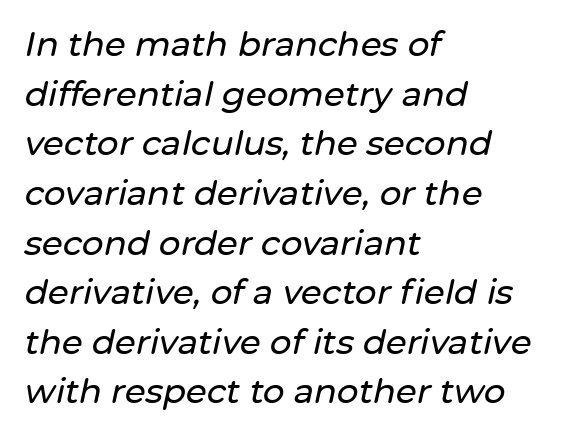
This sample is left-justified, so line endings fall wherever the words run out. Just letters on the line, the space beneath them empty. Leading matches the norm, producing a regular column. The font's italic variant was chosen for this text.
